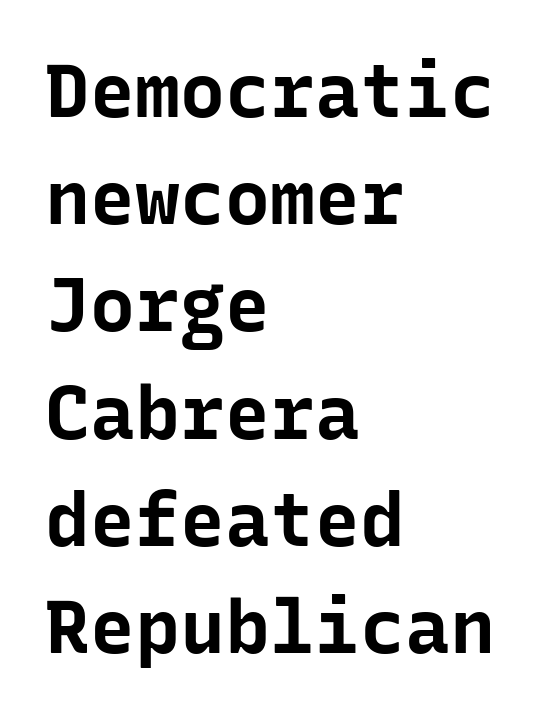
The face used here is a sans, in the tradition of grotesques and geometrics. Characters follow at the spacing the type designer built in. Lines of text with bare space underneath. Posture: vertical. The rendering uses a moderate line-height, typical for paragraphs.
